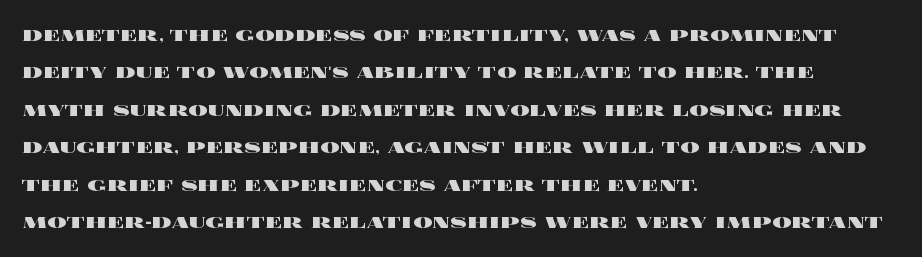
The image shows 24 px bold type, upright; set left-aligned, normal line spacing (1.56x), normal letter spacing, not underlined.
